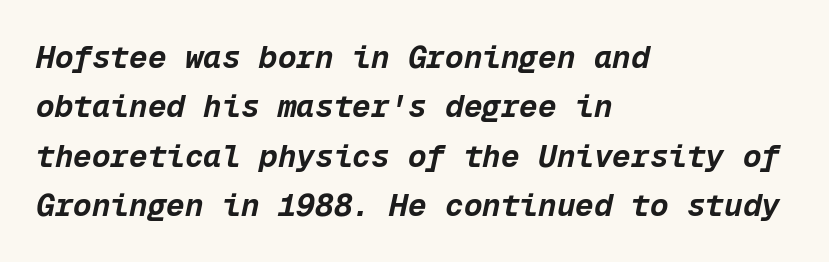
Q: Is the text bold? A: Yes.
Q: Is the text italic (slanted)? A: Yes, it leans right by about 12 degrees.
Q: Is the text underlined? A: No.
Q: How is the paragraph aligned? A: Left-aligned.
Q: Is the spacing between letters normal or unusually wide? A: Normal.
Q: Is the spacing between lines tight, normal or loose? A: Normal.
Q: Width (condensed, normal, or wide)? A: Normal.
Q: Stroke contrast? A: Low.
Q: x-height? A: Medium.
Q: Monospaced? A: Yes.
